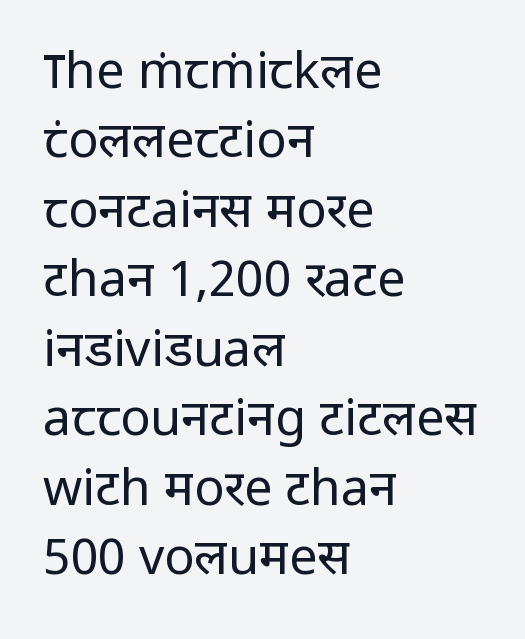
Interline gaps are of average width in this sample. Does the copy run flush right? No — it runs flush left. Think of a printed novel: that variable character pitch is what you see here. Does extra space separate the letters? No, they use regular spacing. Designer's note — italics off, roman on. The string is rendered with underlining switched off.
